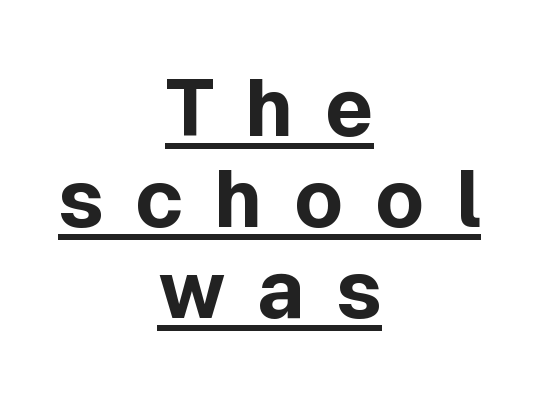
{"serif": "no", "italic": "no", "bold": "yes", "weight": "bold", "width": "normal", "x_height": "medium", "monospaced": "no", "underline": "yes", "align": "center", "line_spacing": "tight", "line_spacing_ratio": 1.14, "letter_spacing": "wide", "letter_spacing_em": 0.39, "glyph_px": 80}
